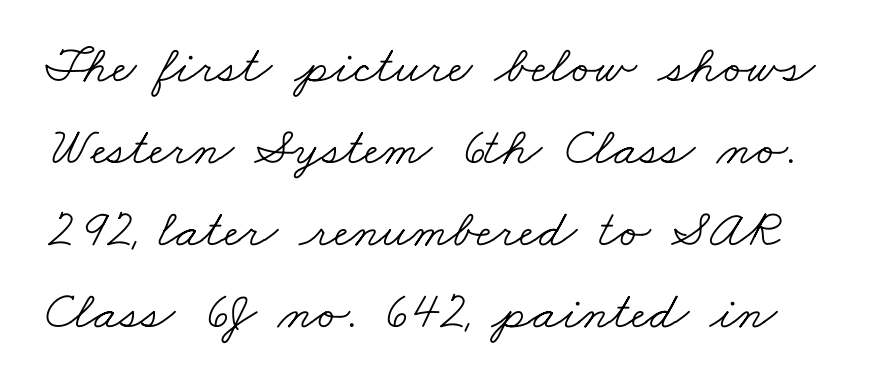
Q: Is the text bold? A: No.
Q: Is the typeface a serif or a sans-serif typeface? A: Serif.
Q: Is the text underlined? A: No.
Q: Is the spacing between letters normal or unusually wide? A: Normal.
Q: Is the spacing between lines tight, normal or loose? A: Normal.
Q: Width (condensed, normal, or wide)? A: Wide.
Q: Stroke contrast? A: Low.
Q: x-height? A: Small.
Q: Monospaced? A: No.
